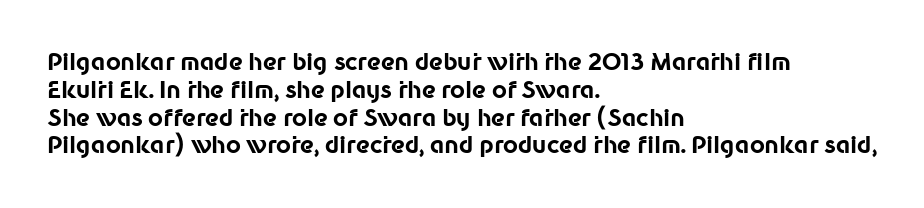
Q: Is the text bold? A: Yes.
Q: Is the text italic (slanted)? A: No, it is upright.
Q: Is the text underlined? A: No.
Q: How is the paragraph aligned? A: Left-aligned.
Q: Is the spacing between letters normal or unusually wide? A: Normal.
